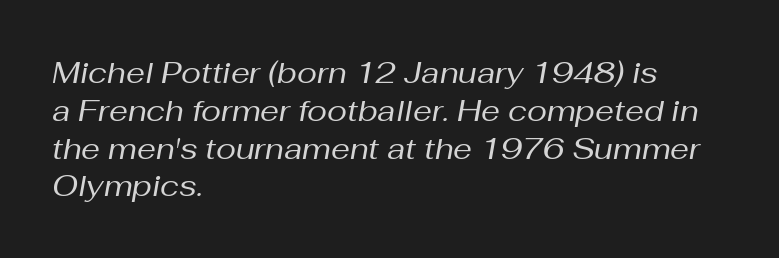
Q: Is the text bold? A: No.
Q: Is the text italic (slanted)? A: Yes, it leans right by about 10 degrees.
Q: Is the text underlined? A: No.
Q: How is the paragraph aligned? A: Left-aligned.
Q: Is the spacing between letters normal or unusually wide? A: Normal.
Q: Is the spacing between lines tight, normal or loose? A: Normal.
Q: Width (condensed, normal, or wide)? A: Normal.
Q: Stroke contrast? A: Medium.
Q: x-height? A: Medium.
Q: Monospaced? A: No.
